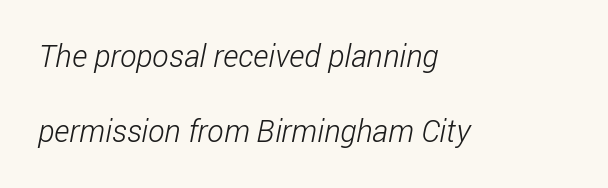
The rag falls on the right side of this text block. Loosely led — the rows are spread out. This rendering features lettering with no underline. Weight: in the light-to-regular range. The line texture is even and compact thanks to regular tracking. Is this a sans? Yes — the strokes have no serifs.
